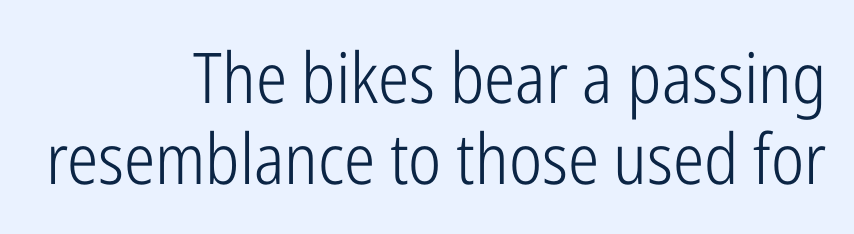
Q: Is the text bold? A: No.
Q: Is the text italic (slanted)? A: No, it is upright.
Q: Is the typeface a serif or a sans-serif typeface? A: Sans-serif.
Q: Is the text underlined? A: No.
Q: How is the paragraph aligned? A: Right-aligned.
Q: Is the spacing between letters normal or unusually wide? A: Normal.
Q: Width (condensed, normal, or wide)? A: Condensed.
Q: Stroke contrast? A: Low.
Q: x-height? A: Medium.
Q: Monospaced? A: No.
